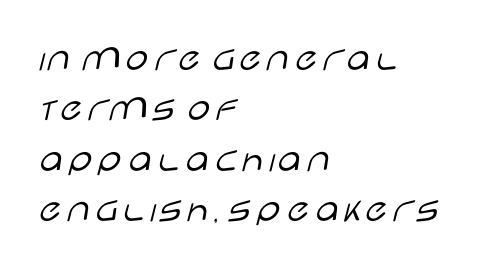
{"serif": "no", "bold": "no", "weight": "light", "width": "wide", "stroke_contrast": "low", "x_height": "large", "monospaced": "no", "underline": "no", "align": "left", "line_spacing_ratio": 1.23, "letter_spacing": "normal", "letter_spacing_em": 0.0, "glyph_px": 41}
